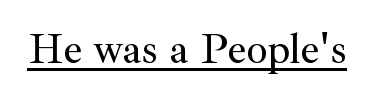
{"serif": "yes", "italic": "no", "width": "normal", "stroke_contrast": "medium", "x_height": "small", "monospaced": "no", "underline": "yes", "letter_spacing": "normal", "letter_spacing_em": 0.0, "glyph_px": 42}
